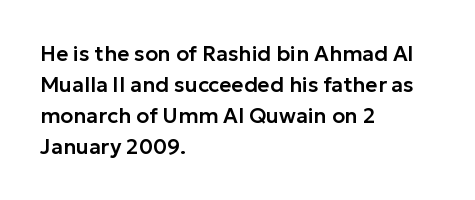
There is no visible air inserted between adjacent glyphs. Alignment: flush left. The words here are not underlined. The axis of the letterforms is exactly vertical. The designer left line spacing at the default.
